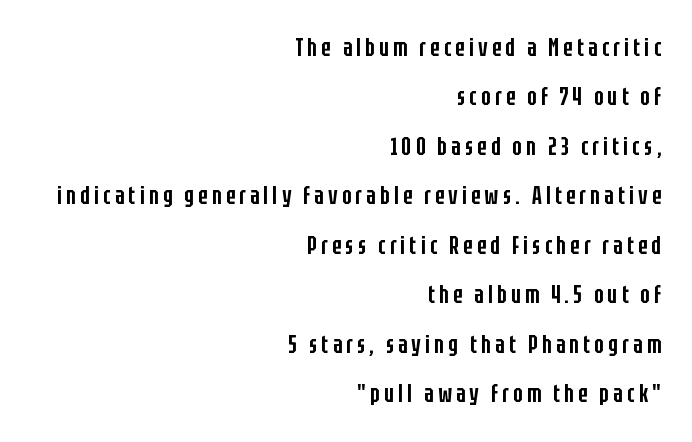
In terms of posture, this sample is upright. The rendering uses a semibold face; strokes are thickened but not to full bold. These lines stand farther apart than default settings would place them. The paragraph shown leans on its right margin.
